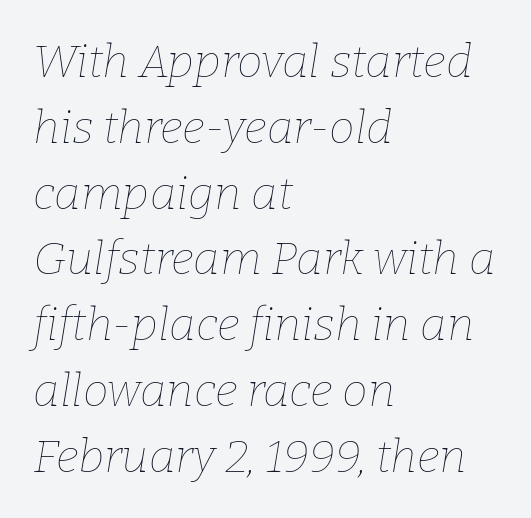
The image shows 46 px thin type, italic (leaning right); set left-aligned, normal line spacing (1.43x), normal letter spacing, not underlined; low stroke contrast and a medium x-height.
